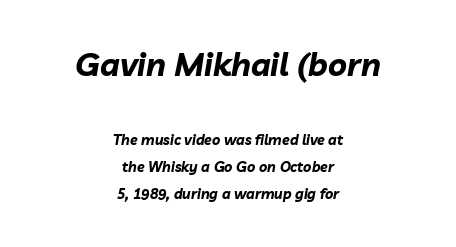
{"italic": "yes", "lean": "right", "slant_degrees": 10, "bold": "yes", "weight": "bold", "width": "normal", "stroke_contrast": "low", "x_height": "medium", "monospaced": "no", "underline": "no", "align": "center", "line_spacing": "loose", "line_spacing_ratio": 1.93, "letter_spacing": "normal", "letter_spacing_em": 0.0, "larger_block": "first", "size_ratio": 2.29, "glyph_px": 32}
